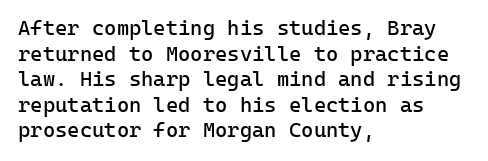
Does extra space separate the letters? No, they use regular spacing. The passage is arranged the way most books set body copy — flush left. The area under the type is left untouched. The face looks like a standard text weight, possibly lighter. Notice how the stems are strictly vertical — no italics here.
